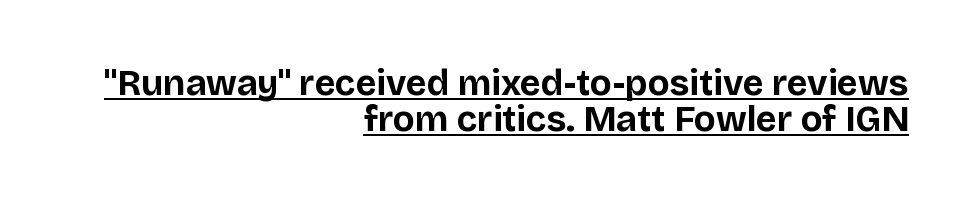
{"serif": "no", "italic": "no", "bold": "yes", "weight": "bold", "width": "normal", "stroke_contrast": "low", "x_height": "large", "monospaced": "no", "underline": "yes", "align": "right", "line_spacing": "tight", "line_spacing_ratio": 1.01, "letter_spacing": "normal", "letter_spacing_em": 0.0, "glyph_px": 36}
